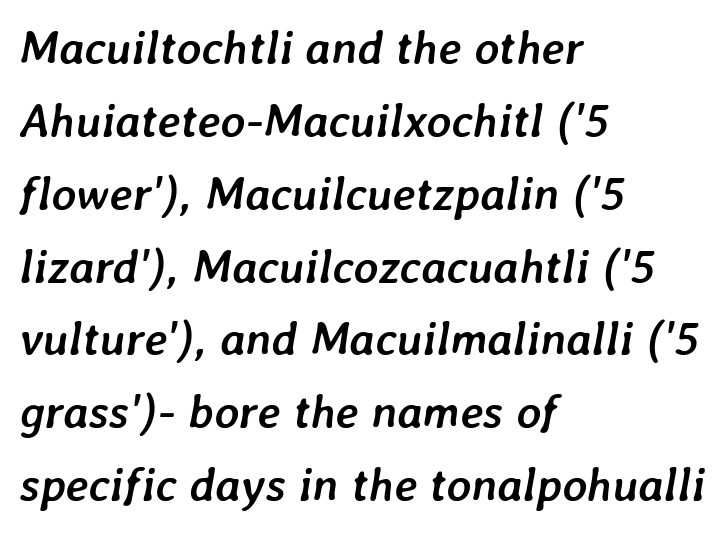
{"italic": "yes", "lean": "right", "slant_degrees": 7, "bold": "yes", "weight": "semibold", "width": "normal", "stroke_contrast": "low", "x_height": "medium", "monospaced": "no", "underline": "no", "align": "left", "line_spacing": "normal", "line_spacing_ratio": 1.55, "letter_spacing": "normal", "letter_spacing_em": 0.0, "glyph_px": 47}
